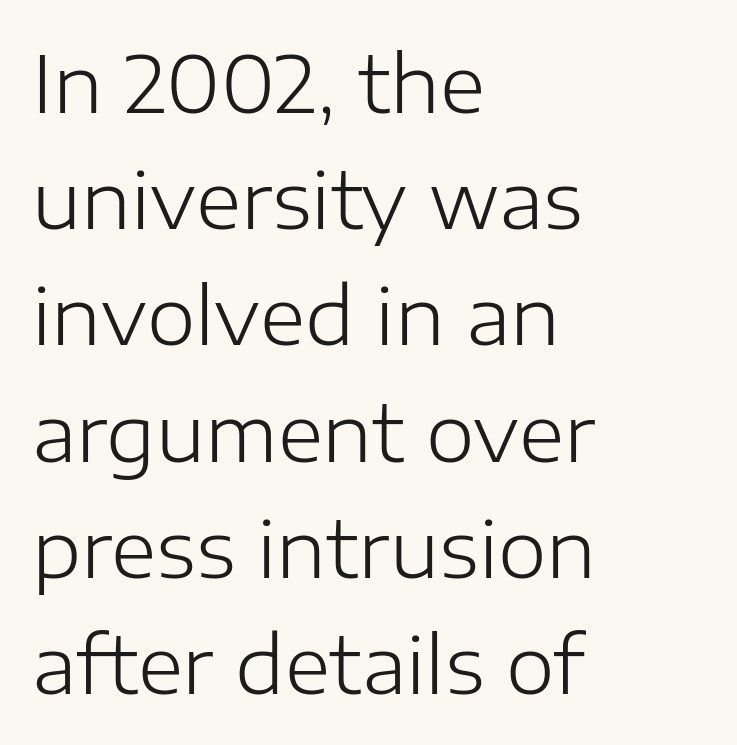
Q: Is the text bold? A: No.
Q: Is the text italic (slanted)? A: No, it is upright.
Q: Is the typeface a serif or a sans-serif typeface? A: Sans-serif.
Q: Is the text underlined? A: No.
Q: How is the paragraph aligned? A: Left-aligned.
Q: Is the spacing between letters normal or unusually wide? A: Normal.
Q: Is the spacing between lines tight, normal or loose? A: Normal.
Q: Width (condensed, normal, or wide)? A: Normal.
Q: Stroke contrast? A: Low.
Q: x-height? A: Medium.
Q: Monospaced? A: No.
